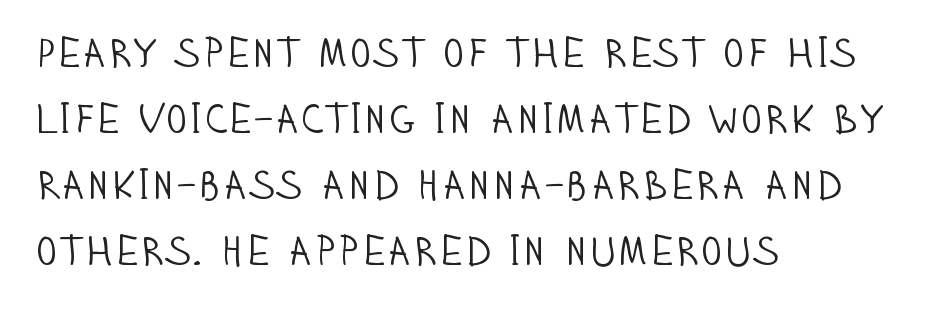
The image shows 42 px light, condensed sans-serif type, upright; set left-aligned, normal line spacing (1.57x), normal letter spacing, not underlined; low stroke contrast and a large x-height.
